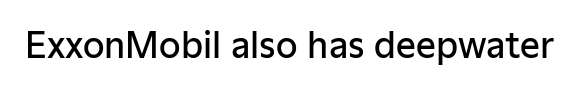
Q: Is the text bold? A: Semi-bold.
Q: Is the text italic (slanted)? A: No, it is upright.
Q: Is the typeface a serif or a sans-serif typeface? A: Sans-serif.
Q: Is the text underlined? A: No.
Q: Is the spacing between letters normal or unusually wide? A: Normal.
Q: Width (condensed, normal, or wide)? A: Normal.
Q: Stroke contrast? A: Low.
Q: x-height? A: Medium.
Q: Monospaced? A: No.
